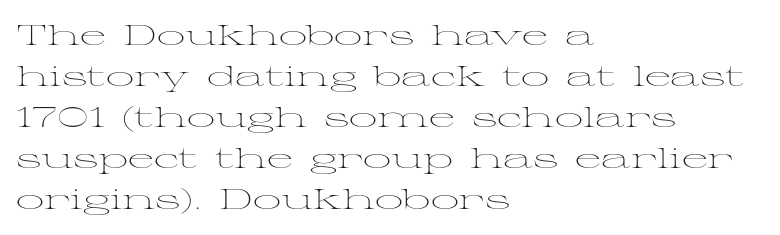
{"serif": "yes", "italic": "no", "bold": "no", "weight": "light", "width": "wide", "stroke_contrast": "medium", "x_height": "medium", "monospaced": "no", "underline": "no", "align": "left", "line_spacing": "normal", "line_spacing_ratio": 1.46, "letter_spacing": "normal", "letter_spacing_em": 0.0, "glyph_px": 28}
